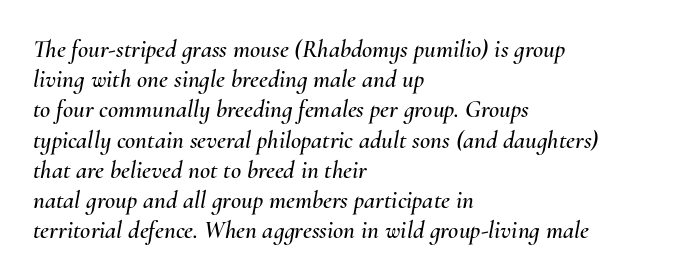
Q: Is the text italic (slanted)? A: Yes, it leans right by about 10 degrees.
Q: Is the text underlined? A: No.
Q: How is the paragraph aligned? A: Left-aligned.
Q: Is the spacing between letters normal or unusually wide? A: Normal.
